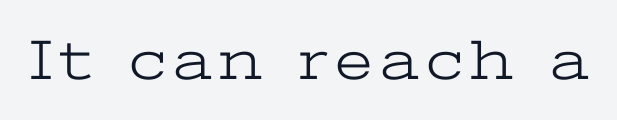
Q: Is the text bold? A: No.
Q: Is the text italic (slanted)? A: No, it is upright.
Q: Is the typeface a serif or a sans-serif typeface? A: Serif.
Q: Is the text underlined? A: No.
Q: Width (condensed, normal, or wide)? A: Wide.
Q: Stroke contrast? A: Low.
Q: x-height? A: Medium.
Q: Monospaced? A: No.
